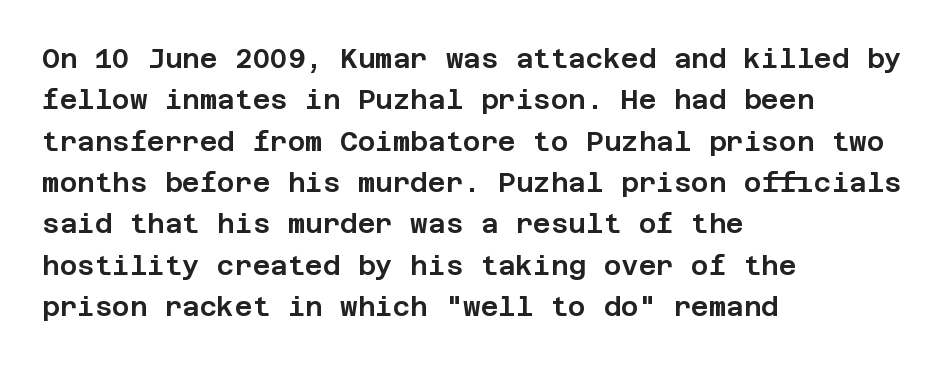
Successive baselines arrive at the customary interval. Short and long lines alike share a common starting point at left. Italic: no, the glyphs are upright roman. Short note: letters normally spaced. Quick note: underline off.
